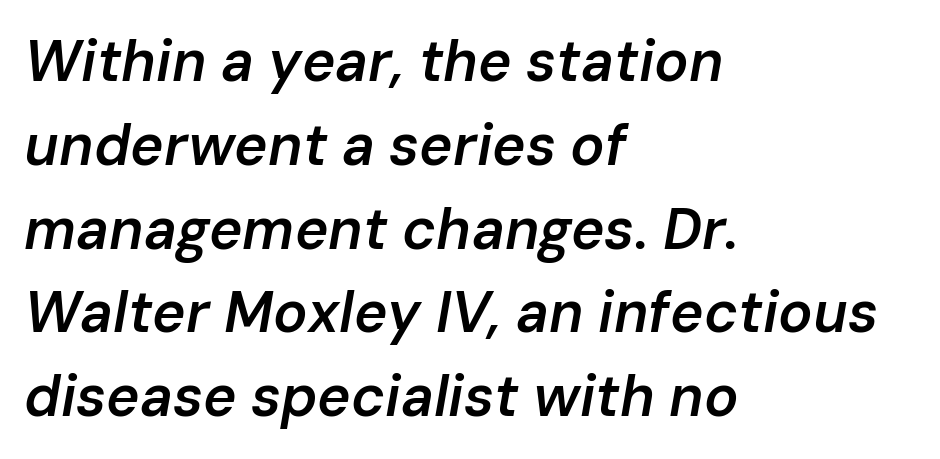
The tracking reads as untouched default to a designer's eye. Regarding leading, the lines here are spaced in the standard way. Each glyph is drawn with semibold strokes, heavier than normal yet not fully bold. No word sits above an underline. Every row of glyphs begins at an identical x-position on the left.
